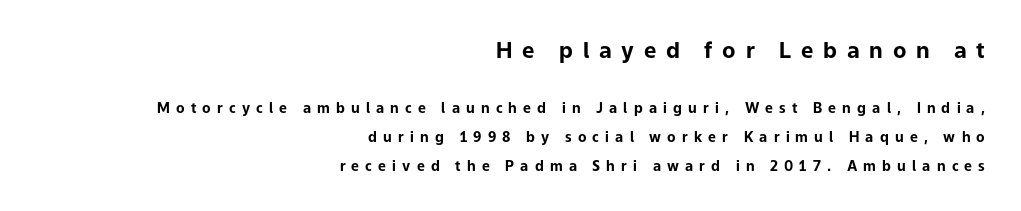
Q: Is the text bold? A: Yes.
Q: Is the text italic (slanted)? A: No, it is upright.
Q: Is the text underlined? A: No.
Q: How is the paragraph aligned? A: Right-aligned.
Q: Is the spacing between letters normal or unusually wide? A: Unusually wide.
Q: Is the spacing between lines tight, normal or loose? A: Loose.
Q: Which block of text is set in a larger size, the first (top) or the second (bottom)? A: The first (top) one.
